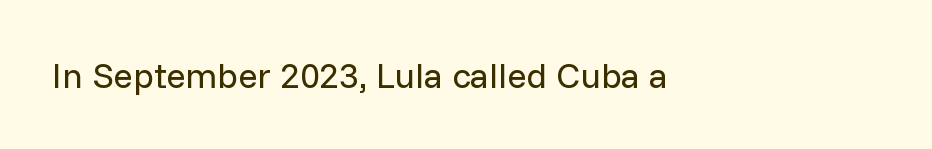
Q: Is the text bold? A: No.
Q: Is the text italic (slanted)? A: No, it is upright.
Q: Is the typeface a serif or a sans-serif typeface? A: Sans-serif.
Q: Is the text underlined? A: No.
Q: How is the paragraph aligned? A: Left-aligned.
Q: Is the spacing between letters normal or unusually wide? A: Normal.
Q: Width (condensed, normal, or wide)? A: Normal.
Q: Stroke contrast? A: Low.
Q: x-height? A: Medium.
Q: Monospaced? A: No.
